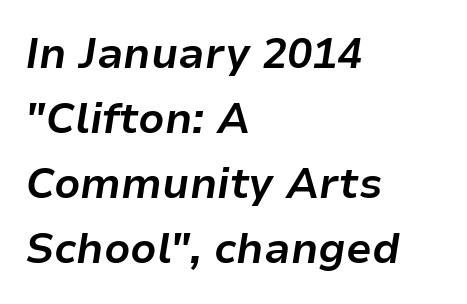
{"italic": "yes", "lean": "right", "slant_degrees": 9, "bold": "yes", "weight": "bold", "width": "normal", "stroke_contrast": "low", "x_height": "medium", "monospaced": "no", "underline": "no", "align": "left", "line_spacing": "normal", "line_spacing_ratio": 1.55, "letter_spacing": "normal", "letter_spacing_em": 0.0, "glyph_px": 42}
